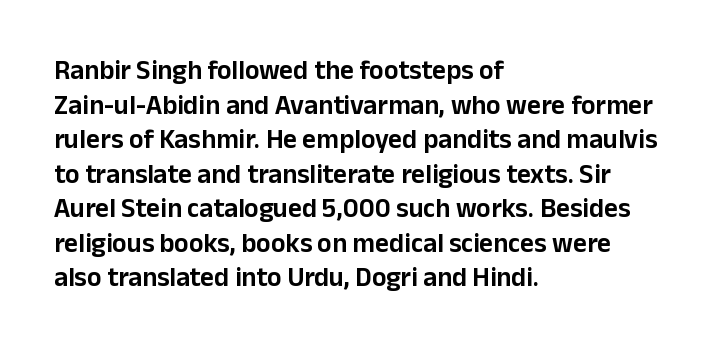
Q: Is the text italic (slanted)? A: No, it is upright.
Q: Is the text underlined? A: No.
Q: How is the paragraph aligned? A: Left-aligned.
Q: Is the spacing between letters normal or unusually wide? A: Normal.
Q: Is the spacing between lines tight, normal or loose? A: Normal.
